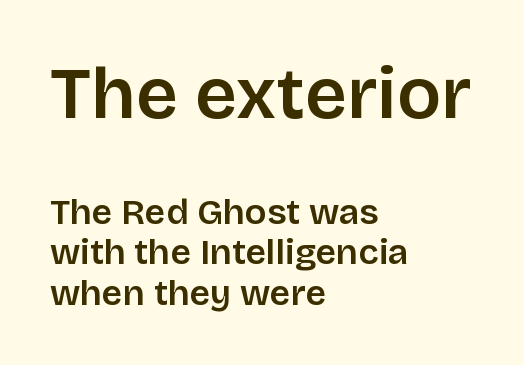
The image shows 73 px sans-serif type, upright; set left-aligned, tight line spacing (1.12x), normal letter spacing, not underlined; the first (top) block is 2.03x larger; low stroke contrast and a large x-height.
